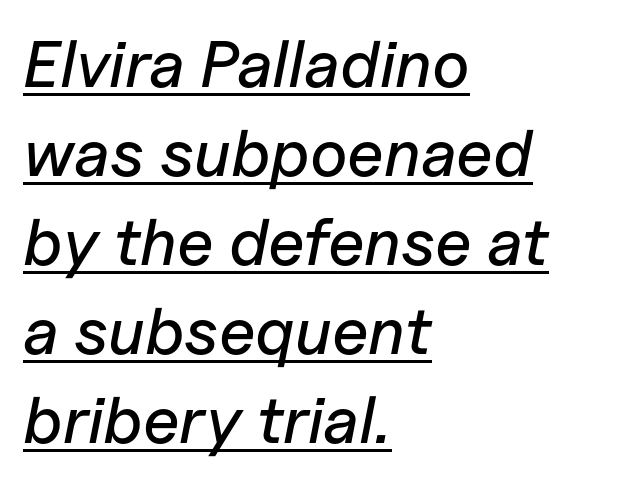
Q: Is the text italic (slanted)? A: Yes, it leans right by about 11 degrees.
Q: Is the text underlined? A: Yes.
Q: How is the paragraph aligned? A: Left-aligned.
Q: Is the spacing between letters normal or unusually wide? A: Normal.
Q: Is the spacing between lines tight, normal or loose? A: Normal.
Q: Width (condensed, normal, or wide)? A: Normal.
Q: Stroke contrast? A: Low.
Q: x-height? A: Medium.
Q: Monospaced? A: No.
